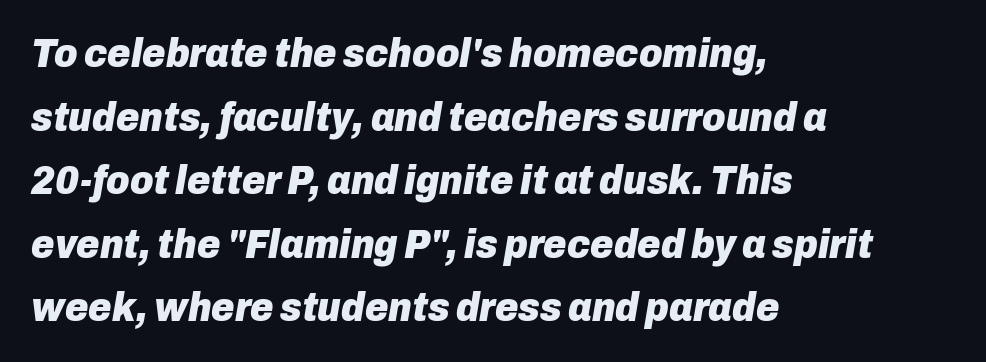
Evenly set lines give the paragraph a standard silhouette. The face used here is proportionally spaced, like ordinary book or web type. Typographic density is high because the face is bold. You could call the tracking neutral — neither tight nor loose.
